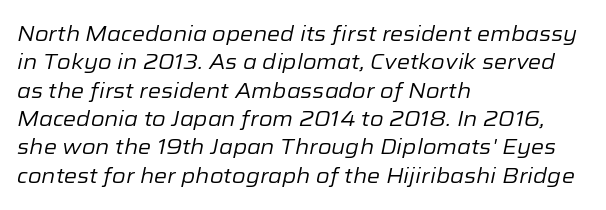
The image shows 21 px text type, italic (leaning right); set left-aligned, normal line spacing (1.35x), normal letter spacing, not underlined.
